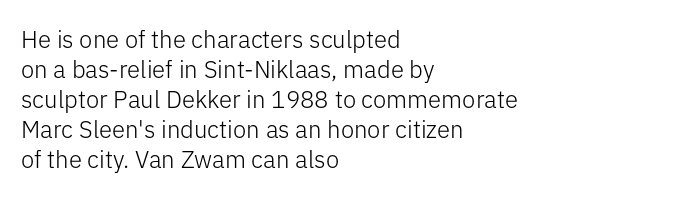
The image shows 24 px text type, upright; set left-aligned, normal line spacing (1.25x), normal letter spacing, not underlined.
